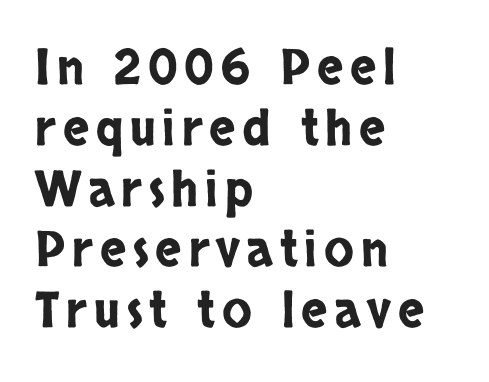
Q: Is the text italic (slanted)? A: No, it is upright.
Q: Is the typeface a serif or a sans-serif typeface? A: Sans-serif.
Q: Is the text underlined? A: No.
Q: How is the paragraph aligned? A: Left-aligned.
Q: Width (condensed, normal, or wide)? A: Condensed.
Q: Stroke contrast? A: Low.
Q: x-height? A: Large.
Q: Monospaced? A: No.
